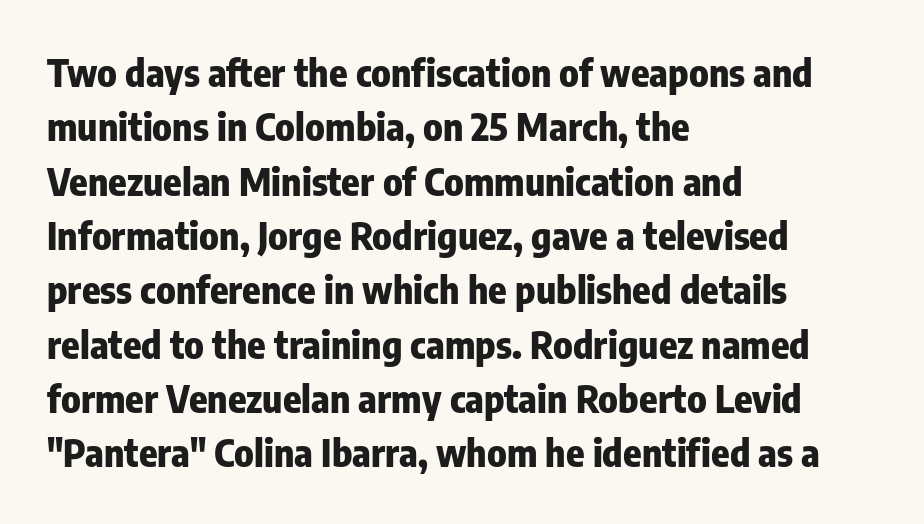
{"serif": "no", "italic": "no", "bold": "yes", "weight": "heavy", "width": "condensed", "stroke_contrast": "low", "x_height": "medium", "monospaced": "no", "underline": "no", "align": "left", "line_spacing": "normal", "line_spacing_ratio": 1.43, "letter_spacing": "normal", "letter_spacing_em": 0.0, "glyph_px": 38}
